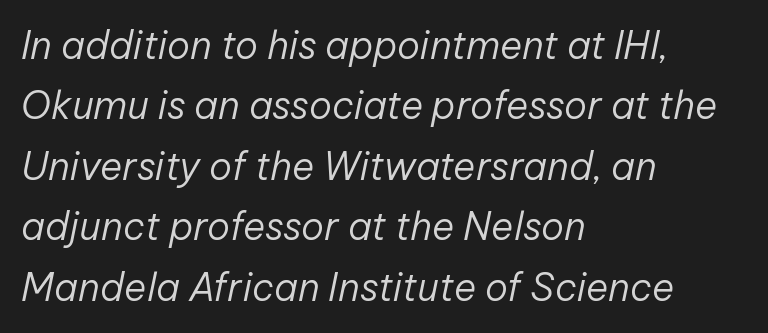
Q: Is the text bold? A: No.
Q: Is the text italic (slanted)? A: Yes, it leans right by about 12 degrees.
Q: Is the text underlined? A: No.
Q: How is the paragraph aligned? A: Left-aligned.
Q: Is the spacing between letters normal or unusually wide? A: Normal.
Q: Is the spacing between lines tight, normal or loose? A: Normal.
Q: Width (condensed, normal, or wide)? A: Normal.
Q: Stroke contrast? A: Low.
Q: x-height? A: Medium.
Q: Monospaced? A: No.
